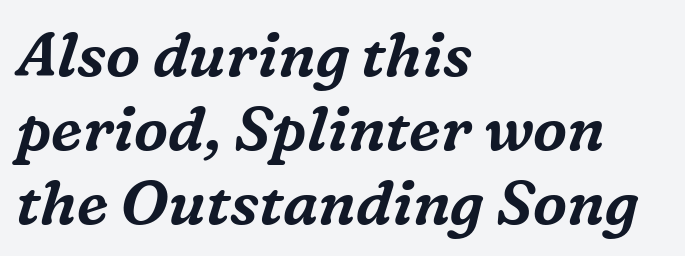
The image shows 61 px serif type, italic (leaning right); set left-aligned, line spacing 1.21x, normal letter spacing, not underlined; medium stroke contrast and a medium x-height.
